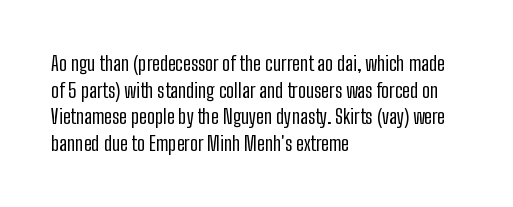
Does the copy run flush right? No — it runs flush left. The block of text has a typical density, with ordinary space between rows. This sample uses plain, unmodified letter spacing. The zone under the glyphs is completely vacant. A roman cut, with each character standing at attention. Stem width sits at or under what a default text font uses.
